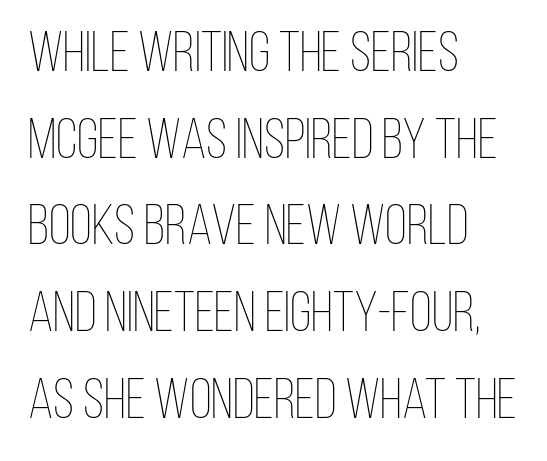
The face looks like a standard text weight, possibly lighter. The space directly below the letters is spotless. Characters follow at the spacing the type designer built in. Vertically, the passage feels balanced, rows spaced as you'd expect. The passage shown is typed in a proportional face where columns would drift. The letters stand straight up with perfectly vertical stems.
